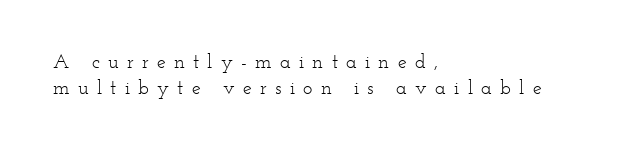
Vertically, the passage feels balanced, rows spaced as you'd expect. Underline: absent. Leftover space on each line is placed entirely after the last word. Nope, not italic — everything's standing straight. Glyph-to-glyph distance is far greater than everyday printed text.
